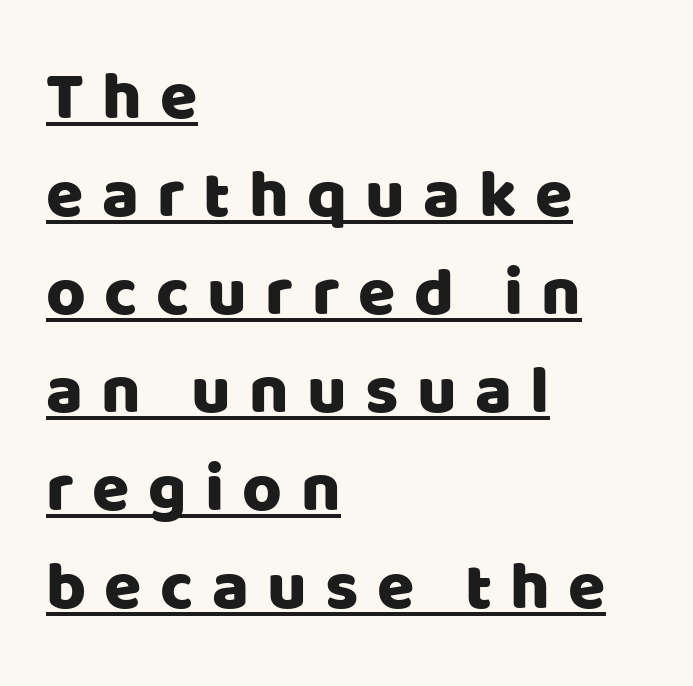
{"serif": "no", "italic": "no", "width": "normal", "stroke_contrast": "low", "x_height": "large", "monospaced": "no", "underline": "yes", "align": "left", "line_spacing": "normal", "line_spacing_ratio": 1.44, "letter_spacing": "wide", "letter_spacing_em": 0.27, "glyph_px": 68}
